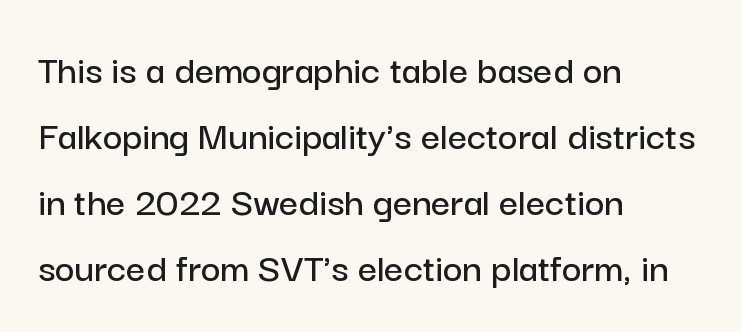
These lines are rendered in a variable-pitch font. The rendering keeps characters at their native spacing. A normal amount of white space separates one row of letters from the next. Are there feet on the stems? There aren't — it's a sans. Does the lettering tilt? It doesn't — this is upright. Underlining? Definitely not there.
